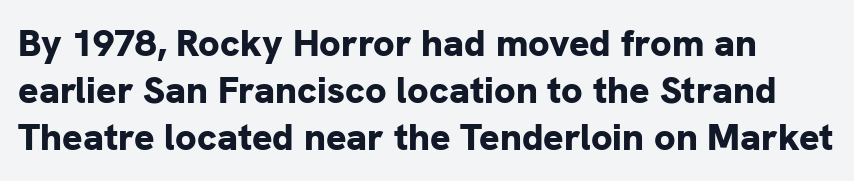
Q: Is the text bold? A: Yes.
Q: Is the text italic (slanted)? A: No, it is upright.
Q: Is the typeface a serif or a sans-serif typeface? A: Sans-serif.
Q: Is the text underlined? A: No.
Q: Is the spacing between letters normal or unusually wide? A: Normal.
Q: Width (condensed, normal, or wide)? A: Normal.
Q: Stroke contrast? A: Low.
Q: x-height? A: Medium.
Q: Monospaced? A: No.
